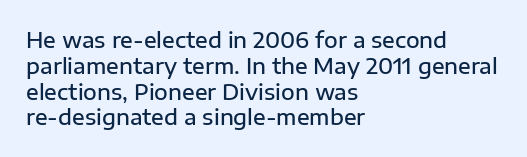
{"italic": "no", "bold": "semi", "underline": "no", "align": "left", "line_spacing_ratio": 1.23, "letter_spacing": "normal", "letter_spacing_em": 0.0, "glyph_px": 21}
